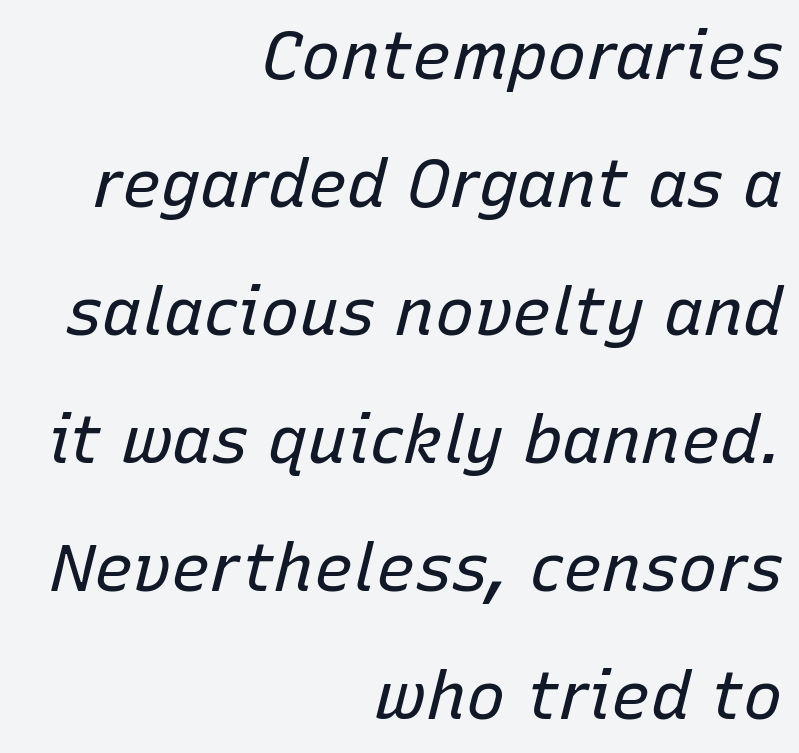
The image shows 66 px regular-weight type, italic (leaning right); set right-aligned, loose line spacing (1.94x), normal letter spacing, not underlined; low stroke contrast and a medium x-height.
